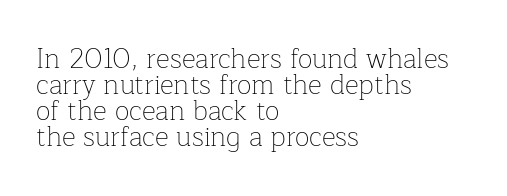
The image shows 27 px text type, upright; set left-aligned, tight line spacing (0.96x), normal letter spacing, not underlined.
